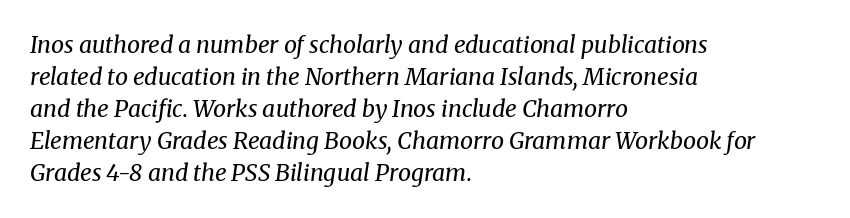
{"italic": "yes", "lean": "right", "slant_degrees": 8, "bold": "no", "underline": "no", "align": "left", "line_spacing": "normal", "line_spacing_ratio": 1.39, "letter_spacing": "normal", "letter_spacing_em": 0.0, "glyph_px": 23}
